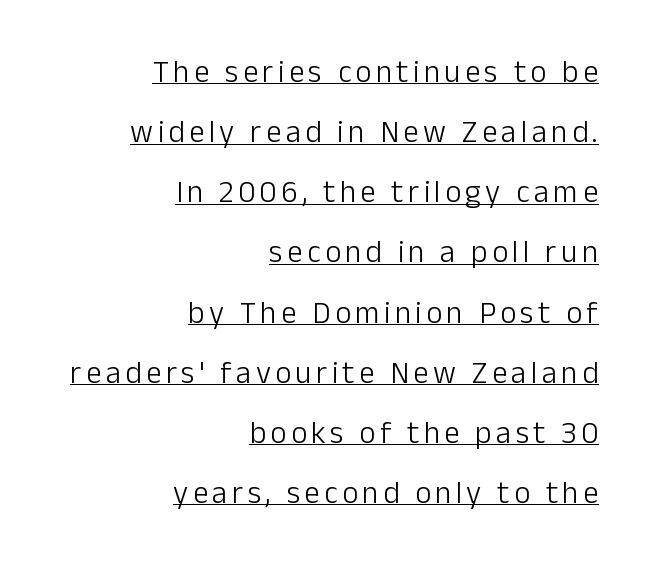
{"serif": "no", "italic": "no", "bold": "no", "weight": "light", "width": "normal", "stroke_contrast": "low", "x_height": "medium", "monospaced": "no", "underline": "yes", "align": "right", "line_spacing": "loose", "line_spacing_ratio": 1.94, "glyph_px": 31}
